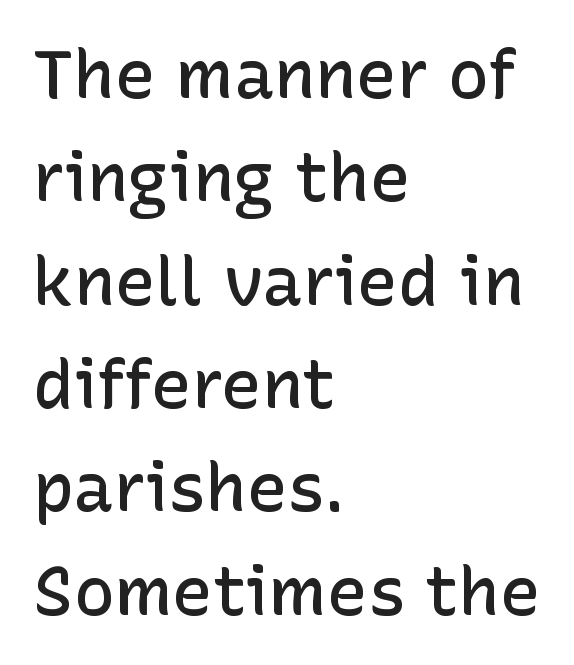
You could call the tracking neutral — neither tight nor loose. In terms of leading, this rendering sits right in the middle. This is moderately heavy type, rendered in semibold. The rendering uses natural spacing where letterforms have individual widths. Observe the absence of serifs on each vertical stroke in this sample.
